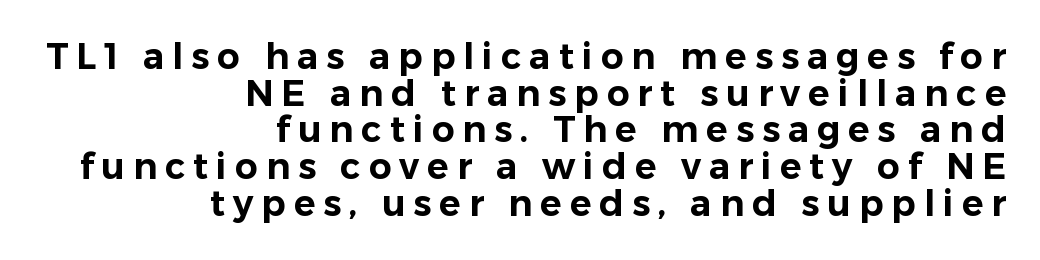
The image shows 36 px sans-serif type, upright; set right-aligned, tight line spacing (1.02x), unusually wide letter spacing (+0.22 em), not underlined; low stroke contrast and a medium x-height.
